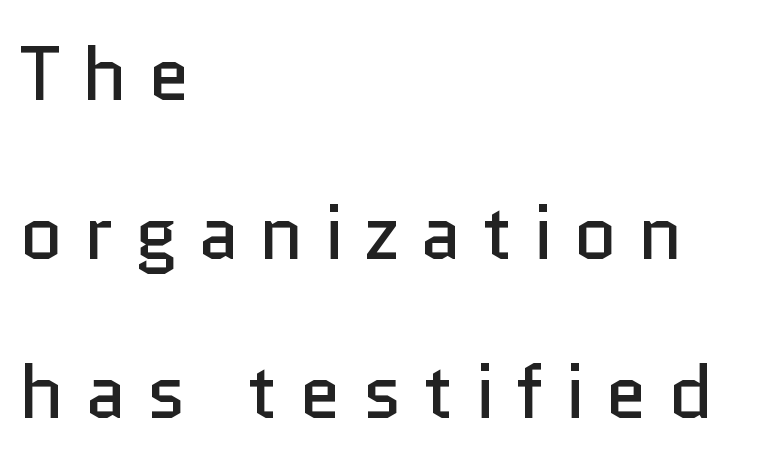
{"serif": "no", "italic": "no", "bold": "no", "weight": "regular", "width": "normal", "stroke_contrast": "low", "x_height": "medium", "monospaced": "no", "underline": "no", "align": "left", "line_spacing": "loose", "line_spacing_ratio": 2.09, "letter_spacing": "wide", "letter_spacing_em": 0.27, "glyph_px": 76}
